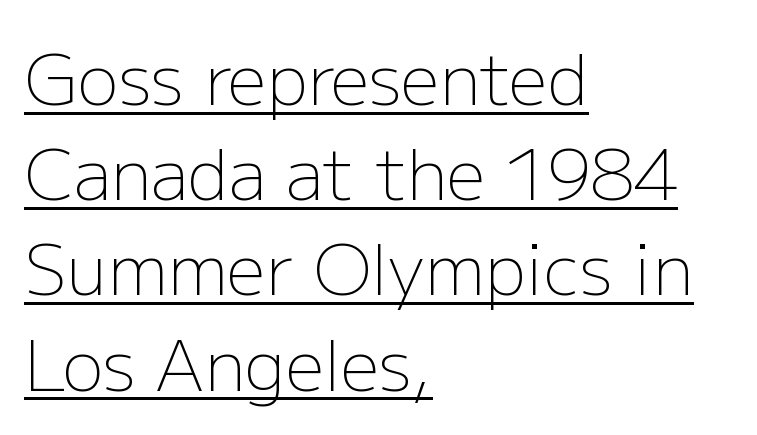
Q: Is the text bold? A: No.
Q: Is the text italic (slanted)? A: No, it is upright.
Q: Is the typeface a serif or a sans-serif typeface? A: Sans-serif.
Q: Is the text underlined? A: Yes.
Q: How is the paragraph aligned? A: Left-aligned.
Q: Is the spacing between letters normal or unusually wide? A: Normal.
Q: Is the spacing between lines tight, normal or loose? A: Normal.
Q: Width (condensed, normal, or wide)? A: Normal.
Q: Stroke contrast? A: Low.
Q: x-height? A: Medium.
Q: Monospaced? A: No.
